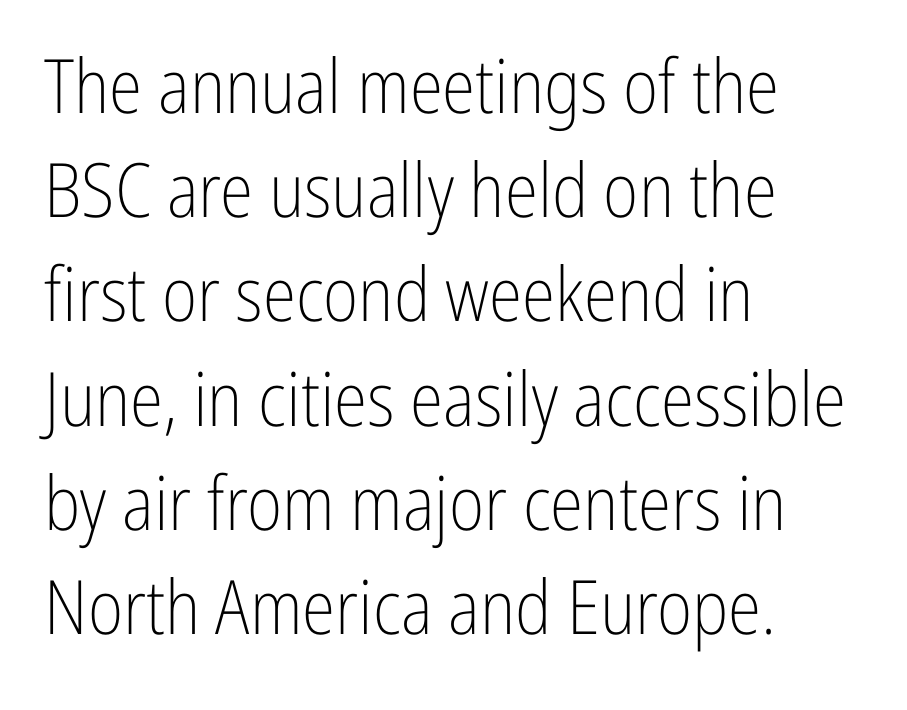
{"serif": "no", "italic": "no", "bold": "no", "weight": "light", "width": "condensed", "stroke_contrast": "low", "x_height": "medium", "monospaced": "no", "underline": "no", "align": "left", "line_spacing": "normal", "line_spacing_ratio": 1.39, "letter_spacing": "normal", "letter_spacing_em": 0.0, "glyph_px": 75}
